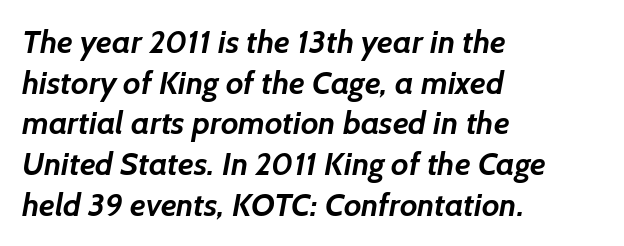
{"serif": "no", "bold": "yes", "weight": "semibold", "width": "normal", "stroke_contrast": "low", "x_height": "medium", "monospaced": "no", "underline": "no", "align": "left", "line_spacing": "normal", "line_spacing_ratio": 1.27, "letter_spacing": "normal", "letter_spacing_em": 0.0, "glyph_px": 32}
